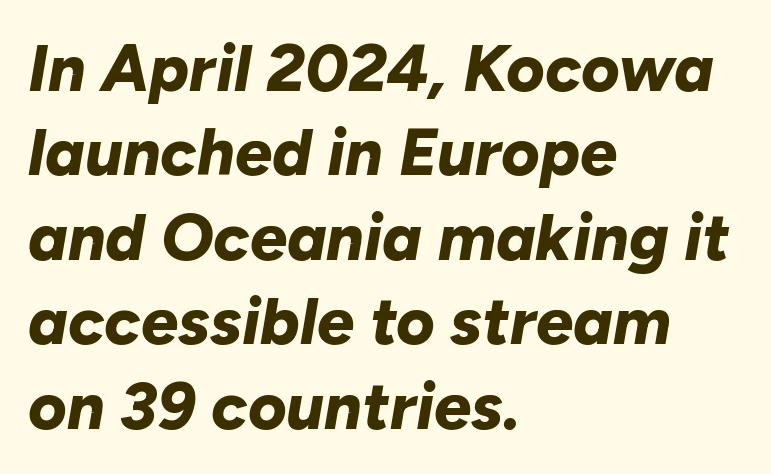
{"italic": "yes", "lean": "right", "slant_degrees": 10, "bold": "yes", "weight": "bold", "width": "normal", "stroke_contrast": "low", "x_height": "medium", "monospaced": "no", "underline": "no", "align": "left", "line_spacing": "normal", "line_spacing_ratio": 1.28, "letter_spacing": "normal", "letter_spacing_em": 0.0, "glyph_px": 66}
